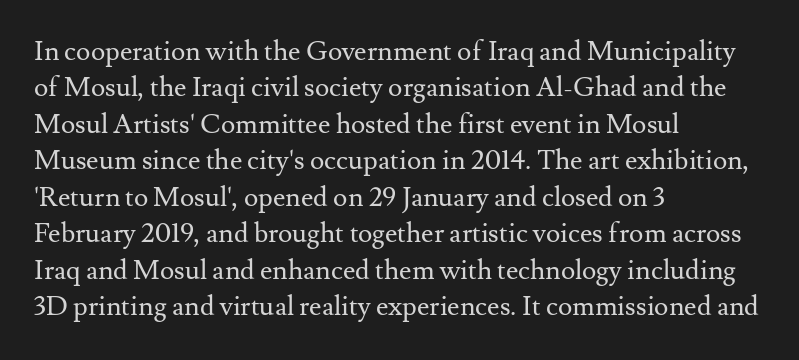
Q: Is the text bold? A: No.
Q: Is the text italic (slanted)? A: No, it is upright.
Q: Is the text underlined? A: No.
Q: How is the paragraph aligned? A: Left-aligned.
Q: Is the spacing between letters normal or unusually wide? A: Normal.
Q: Is the spacing between lines tight, normal or loose? A: Normal.
